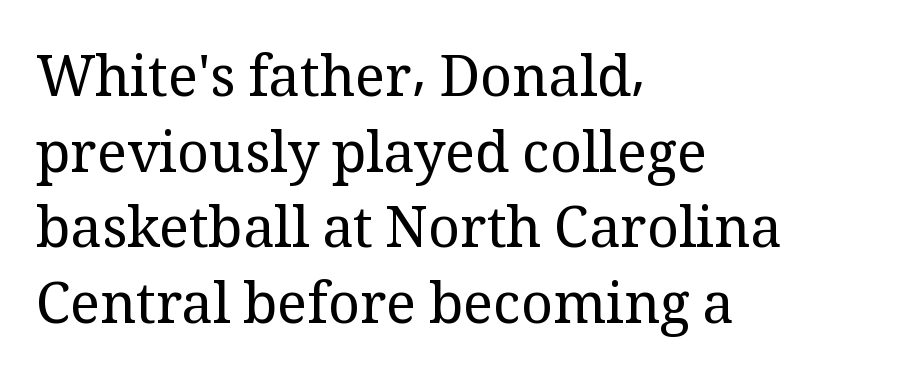
Teacher's note: observe the even left margin — that is flush-left alignment. Observe the serifs anchoring each vertical stroke in this sample. Stems and bowls with no extra thickness — not bold. The passage shown stacks its lines at a standard gap.
